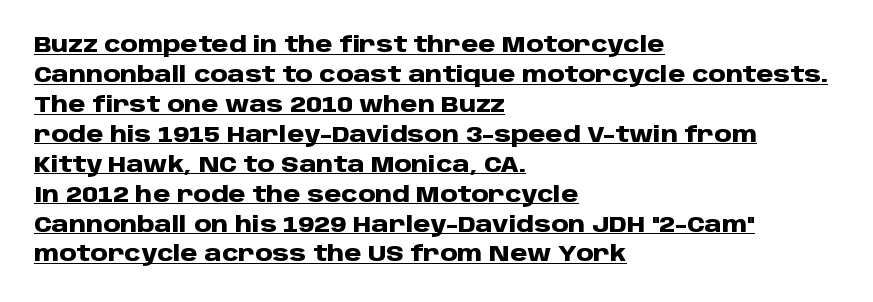
Between one letter and the next there's only the usual sliver of space. The strokes are fattened all the way to bold. A normal amount of white space separates one row of letters from the next. The rendered words wear a rule along their underside. Is there any slant? The stems are plumb.
